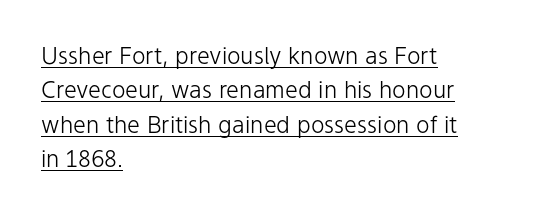
Q: Is the text bold? A: No.
Q: Is the text italic (slanted)? A: No, it is upright.
Q: Is the text underlined? A: Yes.
Q: How is the paragraph aligned? A: Left-aligned.
Q: Is the spacing between letters normal or unusually wide? A: Normal.
Q: Is the spacing between lines tight, normal or loose? A: Normal.
